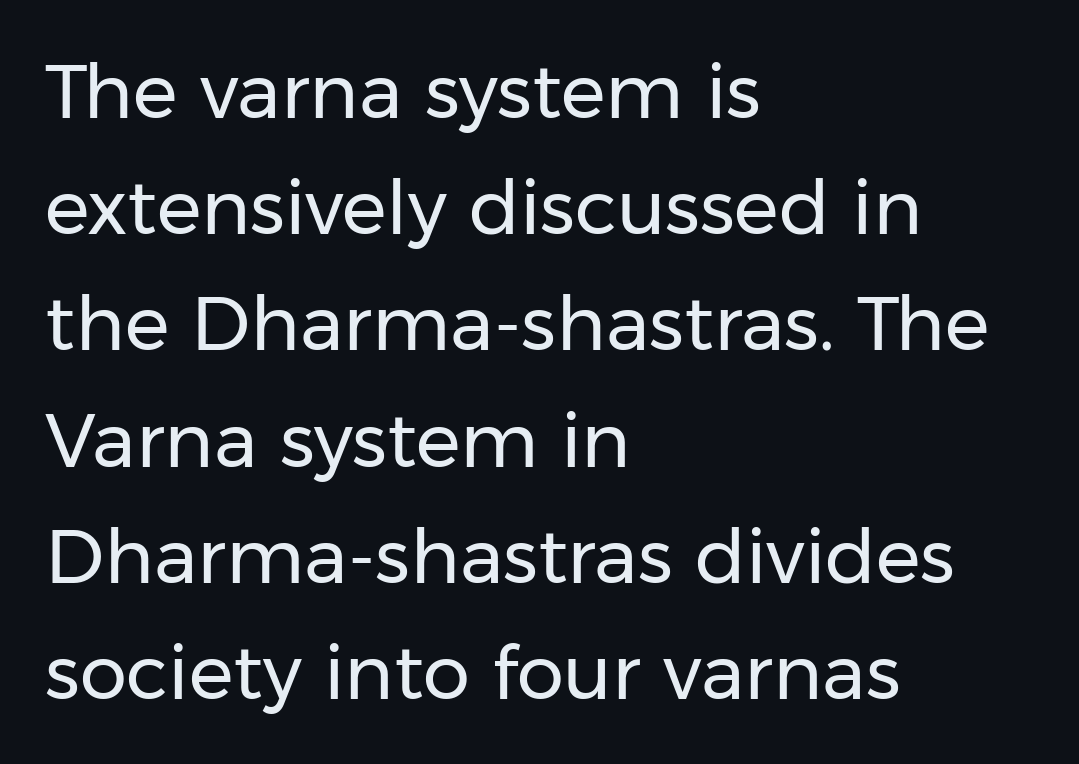
The image shows 75 px regular-weight sans-serif type, upright; set left-aligned, normal line spacing (1.55x), normal letter spacing, not underlined; low stroke contrast and a medium x-height.
